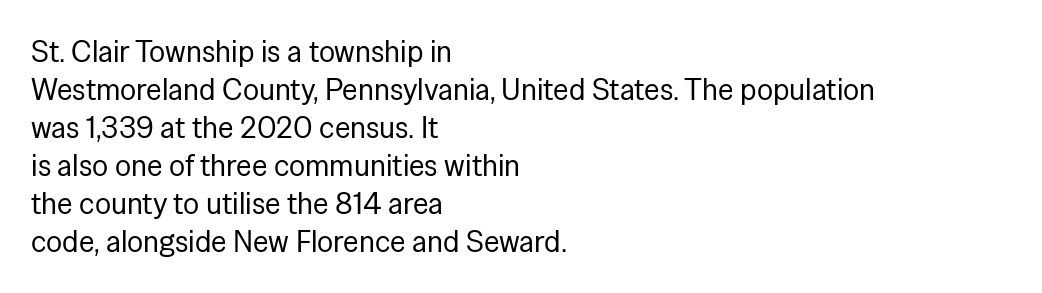
{"serif": "no", "italic": "no", "bold": "no", "weight": "regular", "width": "normal", "stroke_contrast": "low", "x_height": "medium", "monospaced": "no", "underline": "no", "align": "left", "line_spacing": "normal", "line_spacing_ratio": 1.27, "letter_spacing": "normal", "letter_spacing_em": 0.0, "glyph_px": 30}
